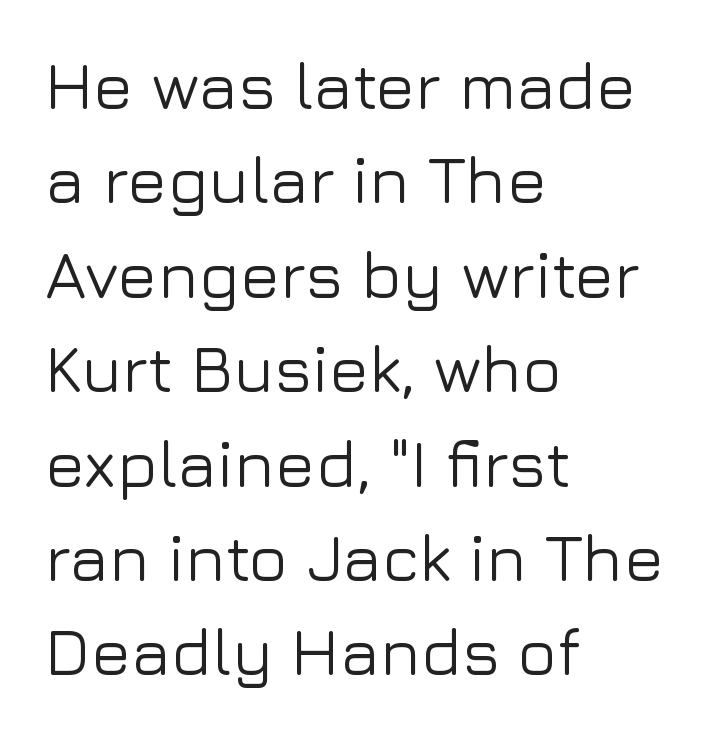
The passage shown is typed in a proportional face where columns would drift. This sample keeps an unexceptional amount of space between lines. It's the straight-up-and-down kind of type. The face used here is rendered with its standard letterfit. Beneath every word, the page is bare.
